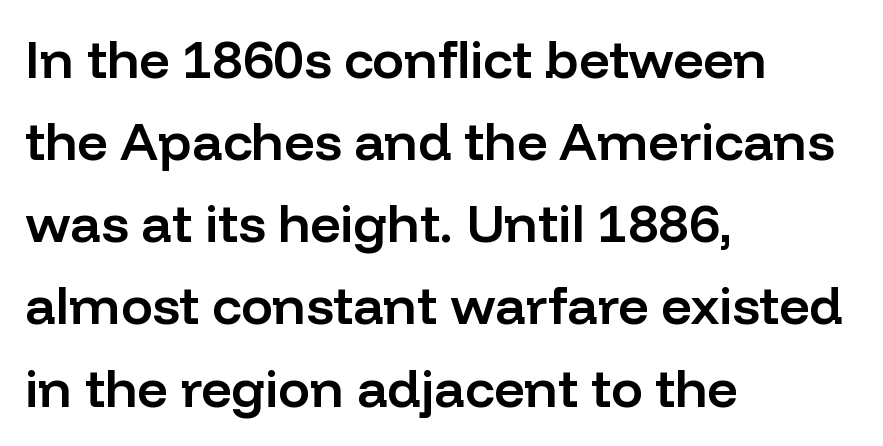
{"serif": "no", "italic": "no", "bold": "semi", "weight": "semibold", "width": "normal", "stroke_contrast": "low", "x_height": "medium", "monospaced": "no", "underline": "no", "align": "left", "line_spacing": "normal", "line_spacing_ratio": 1.55, "letter_spacing": "normal", "letter_spacing_em": 0.0, "glyph_px": 53}
